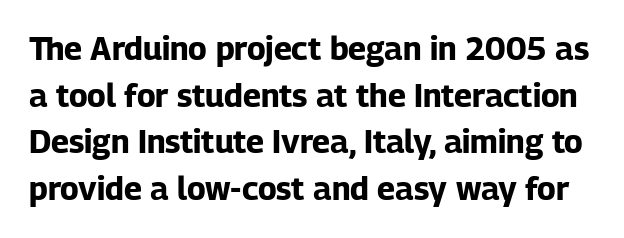
Q: Is the text bold? A: Yes.
Q: Is the text italic (slanted)? A: No, it is upright.
Q: Is the typeface a serif or a sans-serif typeface? A: Sans-serif.
Q: Is the text underlined? A: No.
Q: Is the spacing between letters normal or unusually wide? A: Normal.
Q: Is the spacing between lines tight, normal or loose? A: Normal.
Q: Width (condensed, normal, or wide)? A: Normal.
Q: Stroke contrast? A: Low.
Q: x-height? A: Medium.
Q: Monospaced? A: No.
